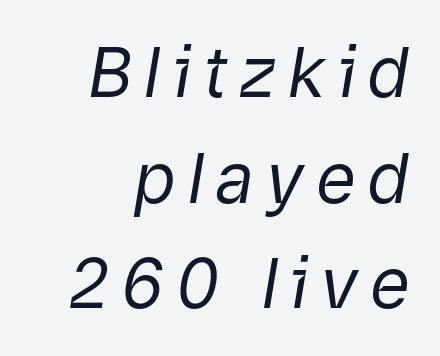
{"italic": "yes", "lean": "right", "slant_degrees": 9, "bold": "no", "weight": "regular", "width": "normal", "stroke_contrast": "low", "x_height": "medium", "monospaced": "no", "underline": "no", "align": "right", "line_spacing": "normal", "line_spacing_ratio": 1.53, "glyph_px": 69}
